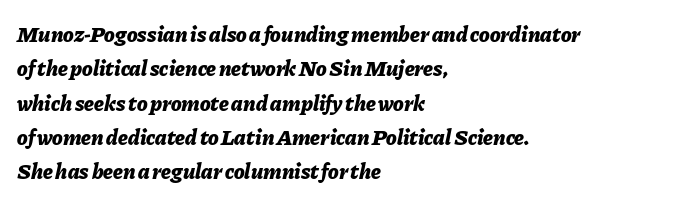
These lines were composed using italics. Short note: letters normally spaced. The lines are quadded left. Is there much room between lines? A standard amount, neither cramped nor airy.
